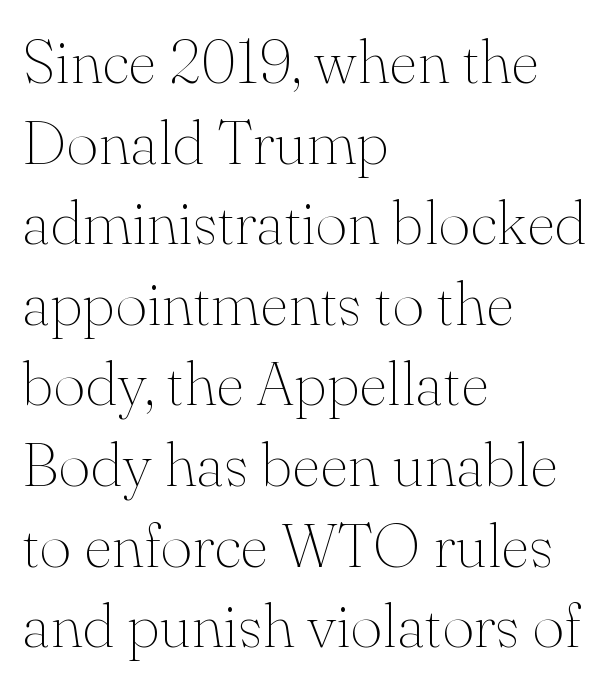
{"serif": "yes", "italic": "no", "bold": "no", "weight": "thin", "width": "normal", "stroke_contrast": "medium", "x_height": "small", "monospaced": "no", "underline": "no", "align": "left", "line_spacing": "normal", "line_spacing_ratio": 1.3, "letter_spacing": "normal", "letter_spacing_em": 0.0, "glyph_px": 62}
